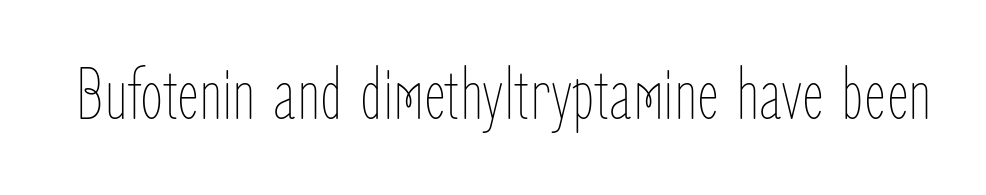
The face used here is proportionally spaced, like ordinary book or web type. Is the type heavy? It reads as light-to-regular instead. The lettering holds an erect, upright posture throughout. Compared with typical body copy, the letter spacing here is the same.
